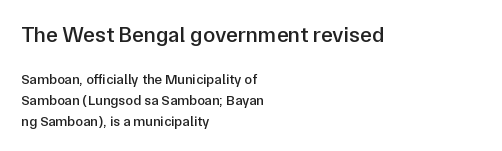
Nope, not italic — everything's standing straight. In this sample the first text group is rendered at the bigger scale. How are the letters spaced? Ordinarily, with no added tracking. Vertical spacing — default. Descender tails drop into unmarked territory.
